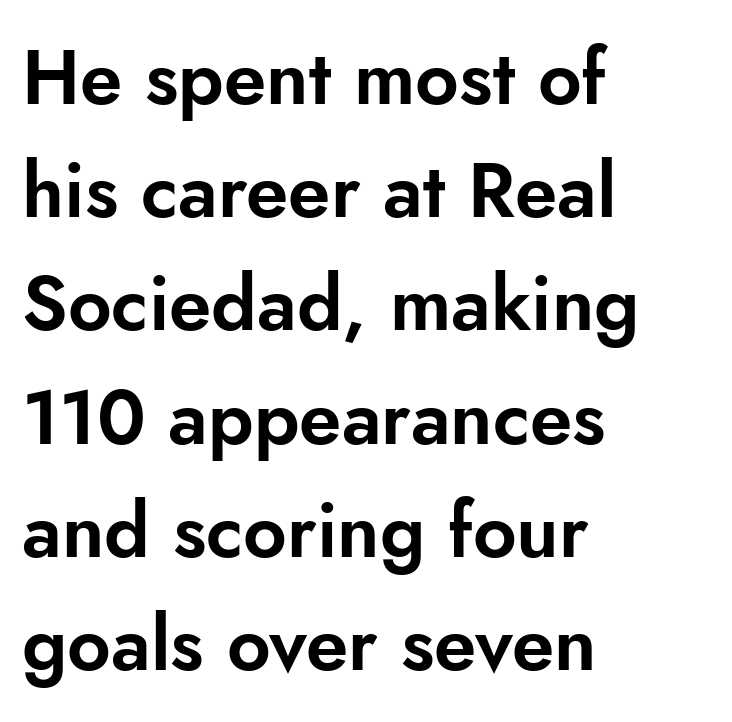
{"serif": "no", "italic": "no", "width": "normal", "stroke_contrast": "low", "x_height": "small", "monospaced": "no", "underline": "no", "align": "left", "line_spacing": "normal", "line_spacing_ratio": 1.49, "letter_spacing": "normal", "letter_spacing_em": 0.0, "glyph_px": 76}
